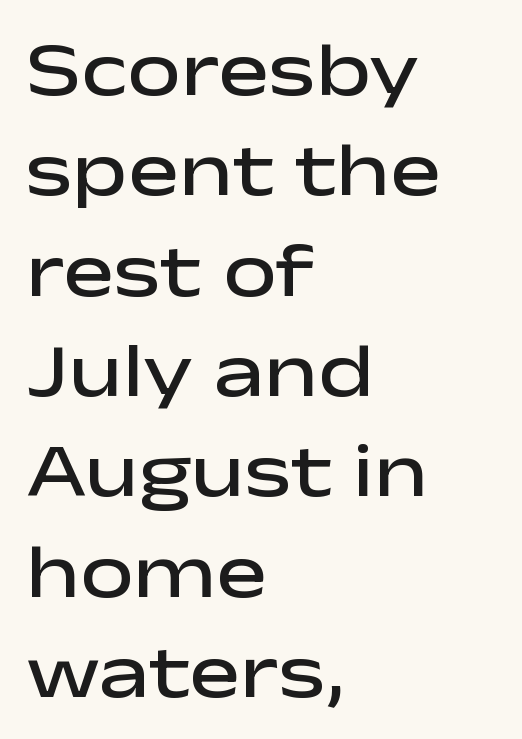
Q: Is the text bold? A: Semi-bold.
Q: Is the text italic (slanted)? A: No, it is upright.
Q: Is the typeface a serif or a sans-serif typeface? A: Sans-serif.
Q: Is the text underlined? A: No.
Q: How is the paragraph aligned? A: Left-aligned.
Q: Is the spacing between letters normal or unusually wide? A: Normal.
Q: Is the spacing between lines tight, normal or loose? A: Normal.
Q: Width (condensed, normal, or wide)? A: Wide.
Q: Stroke contrast? A: Low.
Q: x-height? A: Medium.
Q: Monospaced? A: No.
